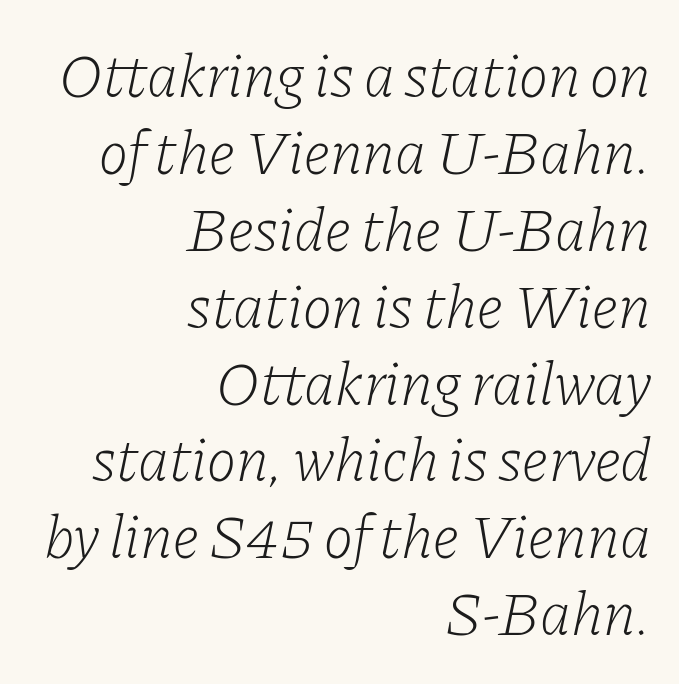
Q: Is the text bold? A: No.
Q: Is the text italic (slanted)? A: Yes, it leans right by about 11 degrees.
Q: Is the typeface a serif or a sans-serif typeface? A: Serif.
Q: Is the text underlined? A: No.
Q: How is the paragraph aligned? A: Right-aligned.
Q: Is the spacing between letters normal or unusually wide? A: Normal.
Q: Width (condensed, normal, or wide)? A: Normal.
Q: Stroke contrast? A: Low.
Q: x-height? A: Medium.
Q: Monospaced? A: No.
